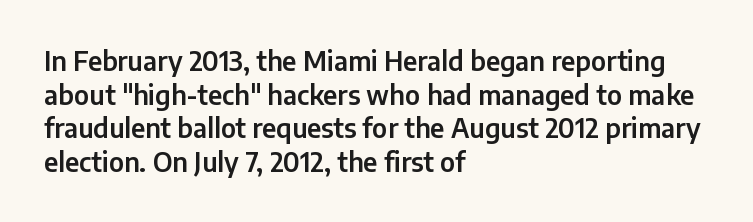
The image shows 26 px text type, upright; set left-aligned, normal line spacing (1.29x), normal letter spacing, not underlined.
